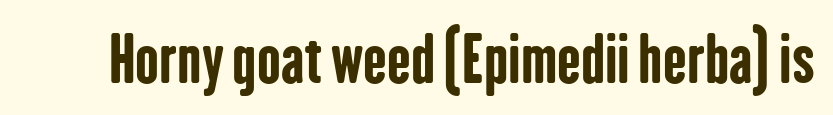
Q: Is the text bold? A: Yes.
Q: Is the text italic (slanted)? A: No, it is upright.
Q: Is the typeface a serif or a sans-serif typeface? A: Sans-serif.
Q: Is the text underlined? A: No.
Q: Is the spacing between letters normal or unusually wide? A: Normal.
Q: Width (condensed, normal, or wide)? A: Condensed.
Q: Stroke contrast? A: Low.
Q: x-height? A: Medium.
Q: Monospaced? A: No.
